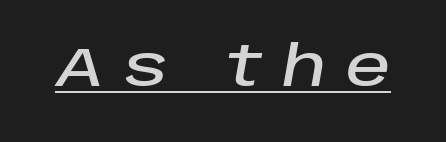
The glyphs are accompanied by a horizontal stroke just below them. The axis of the letterforms is tilted away from vertical. Note the varied advance widths — an 'i' is clearly narrower than an 'm'. Someone cranked the tracking dial way up on this one.
